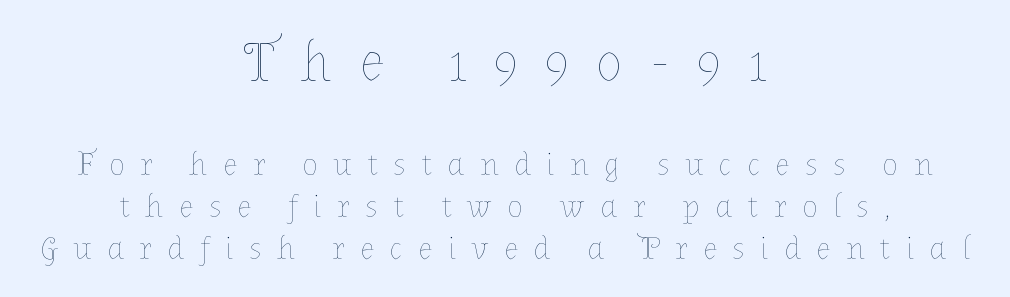
{"italic": "no", "bold": "no", "weight": "thin", "width": "normal", "stroke_contrast": "low", "x_height": "medium", "monospaced": "no", "underline": "no", "align": "center", "line_spacing": "normal", "line_spacing_ratio": 1.31, "letter_spacing": "wide", "letter_spacing_em": 0.49, "larger_block": "first", "size_ratio": 1.75, "glyph_px": 56}
